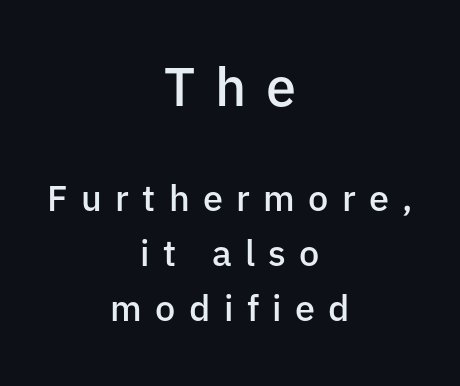
The image shows 54 px semibold sans-serif type, upright; set centered, normal line spacing (1.52x), unusually wide letter spacing (+0.37 em), not underlined; the first (top) block is 1.5x larger; low stroke contrast and a medium x-height.
